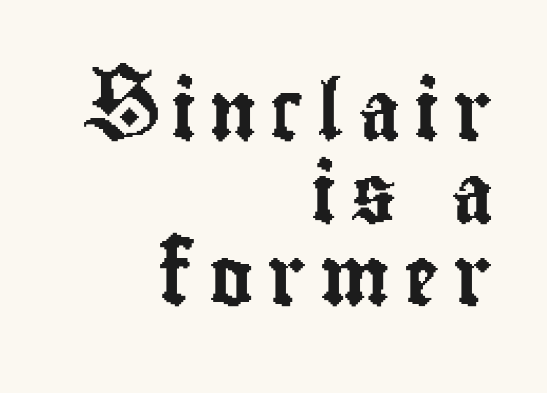
The image shows 59 px condensed sans-serif type, upright; set right-aligned, normal line spacing (1.4x), unusually wide letter spacing (+0.23 em), not underlined; low stroke contrast and a small x-height.
